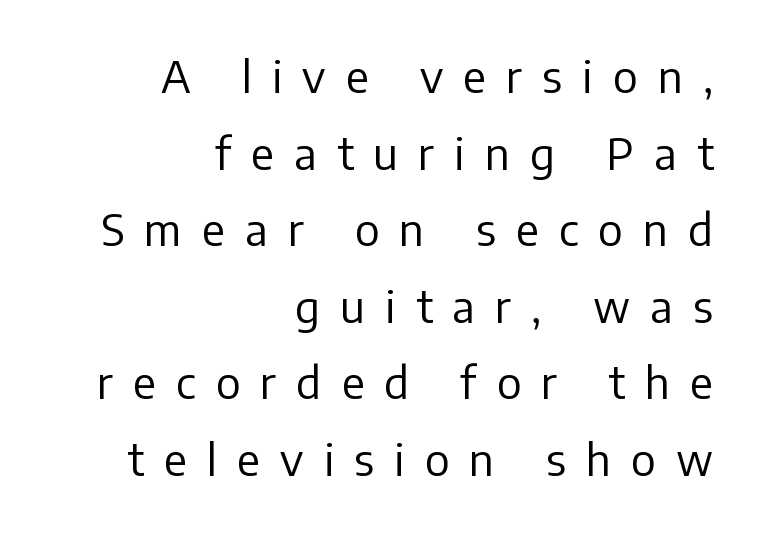
{"serif": "no", "italic": "no", "bold": "no", "weight": "regular", "width": "normal", "stroke_contrast": "low", "x_height": "medium", "monospaced": "no", "underline": "no", "align": "right", "line_spacing_ratio": 1.74, "letter_spacing": "wide", "letter_spacing_em": 0.46, "glyph_px": 44}
